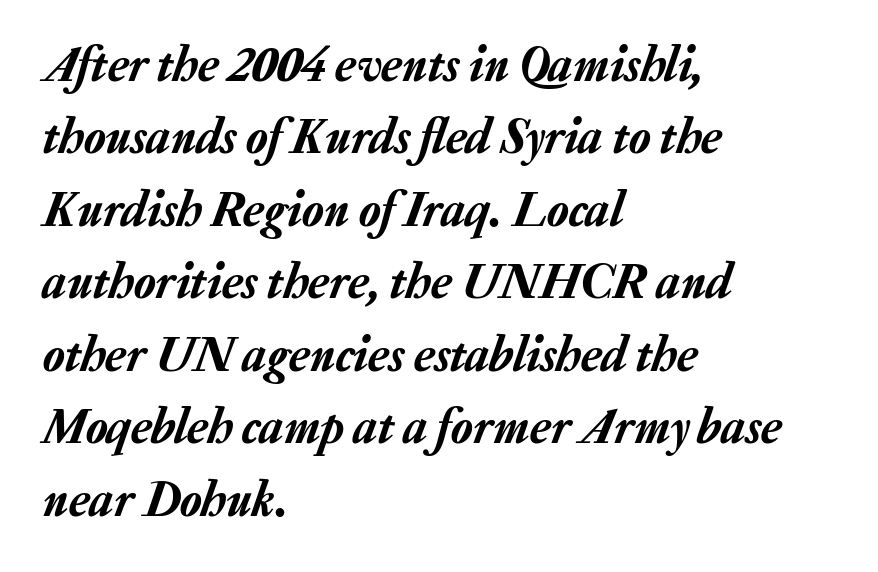
Q: Is the text italic (slanted)? A: Yes, it leans right by about 20 degrees.
Q: Is the text underlined? A: No.
Q: How is the paragraph aligned? A: Left-aligned.
Q: Is the spacing between letters normal or unusually wide? A: Normal.
Q: Is the spacing between lines tight, normal or loose? A: Normal.
Q: Width (condensed, normal, or wide)? A: Normal.
Q: Stroke contrast? A: Low.
Q: x-height? A: Medium.
Q: Monospaced? A: No.
